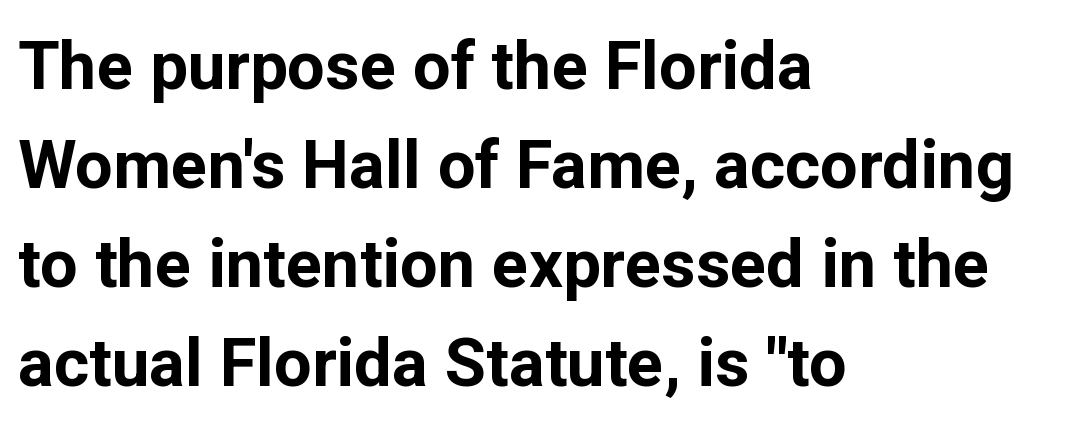
{"serif": "no", "italic": "no", "bold": "yes", "weight": "bold", "width": "normal", "stroke_contrast": "low", "x_height": "medium", "monospaced": "no", "underline": "no", "align": "left", "line_spacing": "normal", "line_spacing_ratio": 1.48, "letter_spacing": "normal", "letter_spacing_em": 0.0, "glyph_px": 67}
